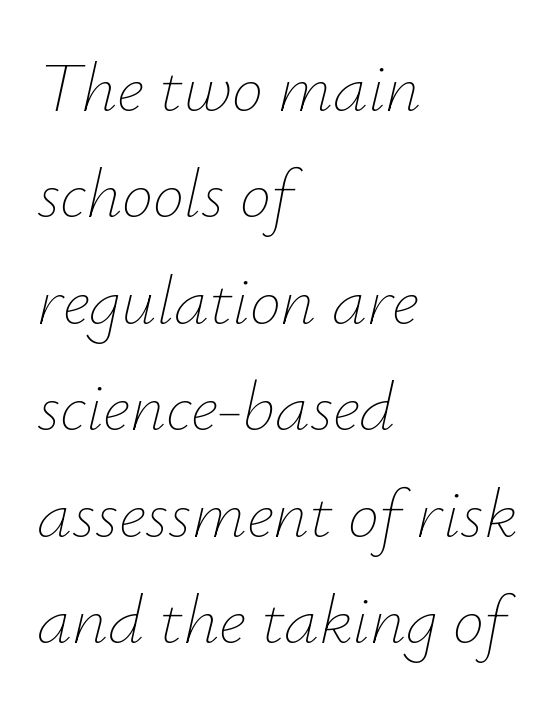
Q: Is the text bold? A: No.
Q: Is the text italic (slanted)? A: Yes, it leans right by about 12 degrees.
Q: Is the text underlined? A: No.
Q: How is the paragraph aligned? A: Left-aligned.
Q: Is the spacing between letters normal or unusually wide? A: Normal.
Q: Is the spacing between lines tight, normal or loose? A: Normal.
Q: Width (condensed, normal, or wide)? A: Normal.
Q: Stroke contrast? A: Low.
Q: x-height? A: Small.
Q: Monospaced? A: No.
